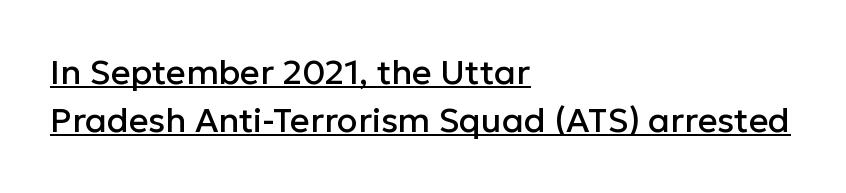
Short note: letters normally spaced. Varying glyph widths throughout — classic text-font behaviour. Nope, no serifs anywhere on these letters. Like a heading marked for emphasis, these lines bear an underscore.
